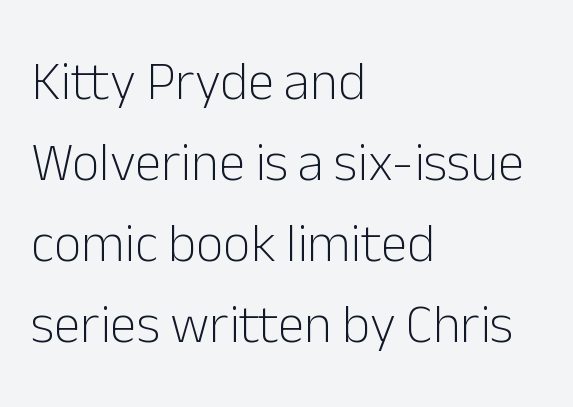
The image shows 54 px light sans-serif type, upright; set left-aligned, normal line spacing (1.5x), normal letter spacing, not underlined; low stroke contrast and a medium x-height.
